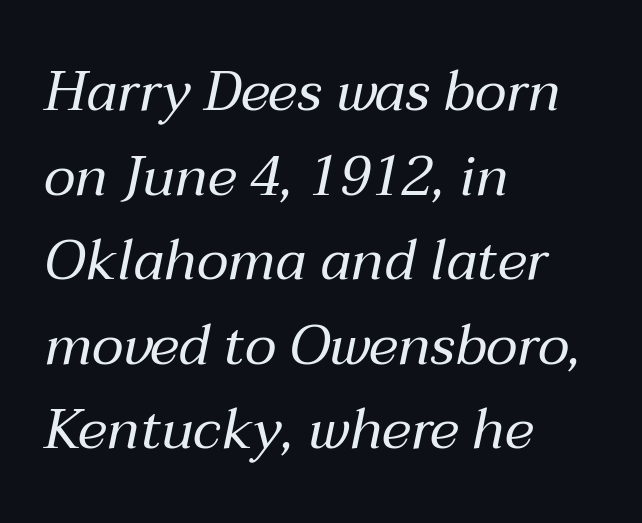
The paragraph shown leans on its left margin. Does the lettering tilt? It does — this is italic. Spacing between characters is what you'd get straight out of the box. The font is comparable to plain body text, perhaps lighter. Character widths vary here, with narrow letters taking less room than wide ones.
